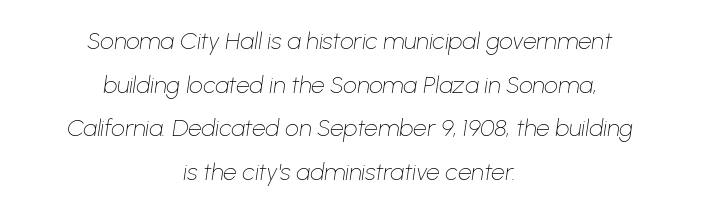
Underlining? Definitely not there. Would a proofreader flag this as italicized? Yes. Each stroke keeps to a modest, everyday thickness or less. The typesetter chose a symmetrical, centered arrangement here.
